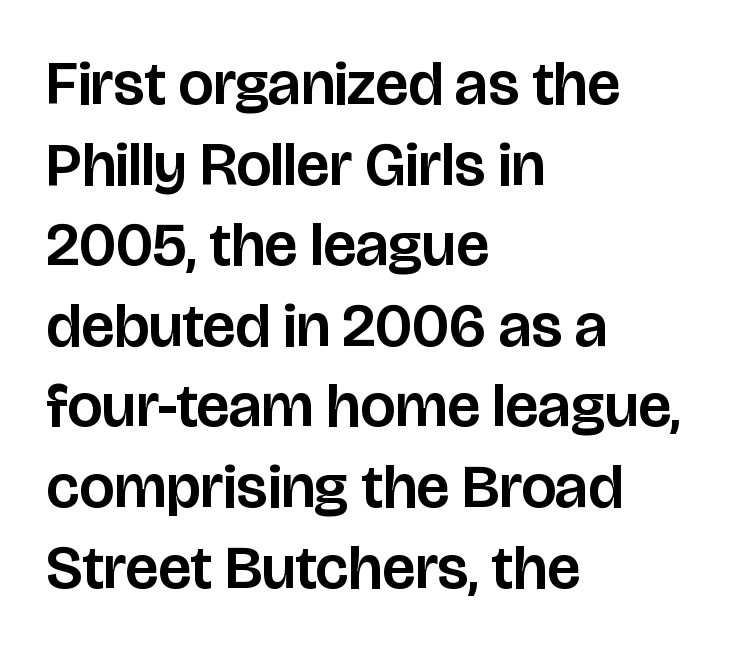
You can tell it's not italic because the verticals are truly vertical. Beneath every word, the page is bare. Check where the strokes stop: nothing finishes them off — pure sans. Do the characters align in a grid? No, the font is proportional.
